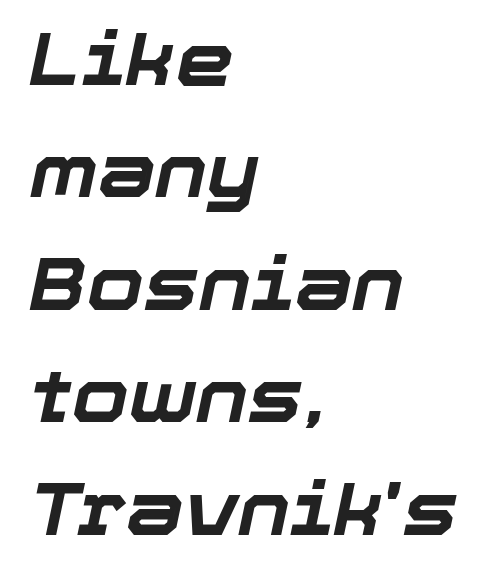
{"italic": "yes", "lean": "right", "slant_degrees": 12, "bold": "yes", "weight": "bold", "width": "normal", "stroke_contrast": "low", "x_height": "medium", "monospaced": "no", "underline": "no", "align": "left", "line_spacing": "normal", "line_spacing_ratio": 1.54, "letter_spacing": "normal", "letter_spacing_em": 0.0, "glyph_px": 73}
